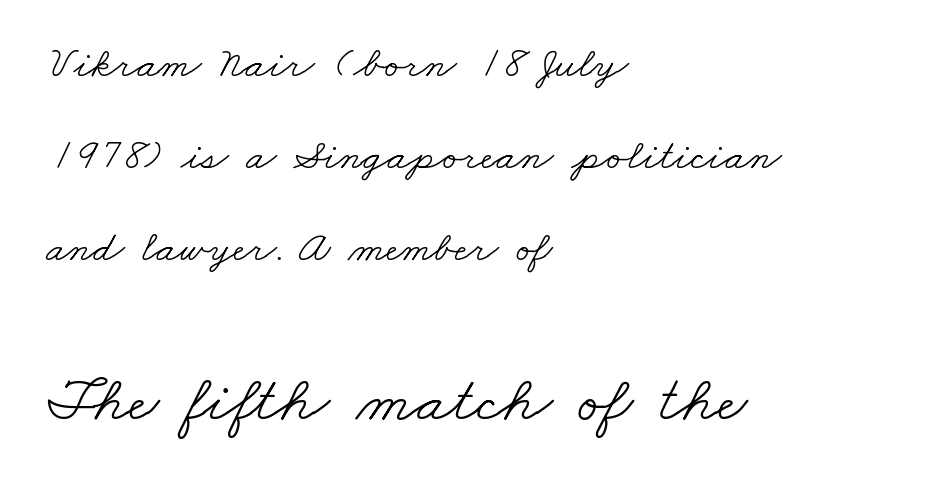
Q: Is the text bold? A: No.
Q: Is the typeface a serif or a sans-serif typeface? A: Serif.
Q: Is the text underlined? A: No.
Q: How is the paragraph aligned? A: Left-aligned.
Q: Is the spacing between letters normal or unusually wide? A: Normal.
Q: Is the spacing between lines tight, normal or loose? A: Loose.
Q: Which block of text is set in a larger size, the first (top) or the second (bottom)? A: The second (bottom) one.
Q: Width (condensed, normal, or wide)? A: Wide.
Q: Stroke contrast? A: Low.
Q: x-height? A: Small.
Q: Monospaced? A: No.
